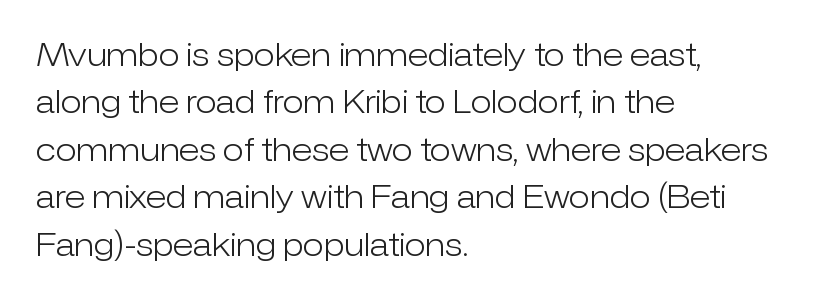
The image shows 31 px light sans-serif type, upright; set left-aligned, normal line spacing (1.53x), normal letter spacing, not underlined; low stroke contrast and a medium x-height.
